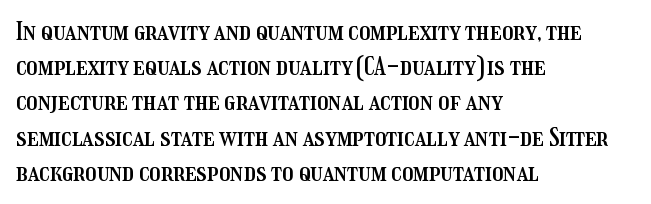
Q: Is the text italic (slanted)? A: No, it is upright.
Q: Is the text underlined? A: No.
Q: How is the paragraph aligned? A: Left-aligned.
Q: Is the spacing between letters normal or unusually wide? A: Normal.
Q: Is the spacing between lines tight, normal or loose? A: Normal.
